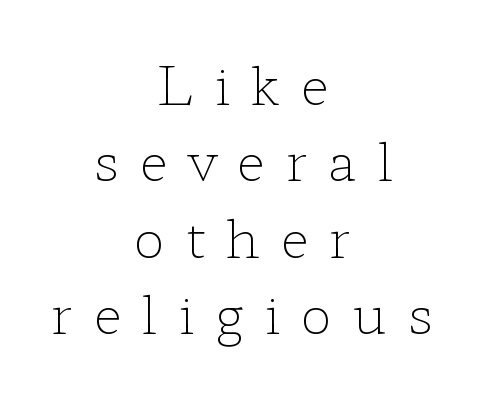
{"serif": "yes", "italic": "no", "bold": "no", "weight": "light", "width": "wide", "stroke_contrast": "low", "x_height": "medium", "monospaced": "no", "underline": "no", "align": "center", "line_spacing": "normal", "line_spacing_ratio": 1.47, "letter_spacing": "wide", "letter_spacing_em": 0.4, "glyph_px": 52}
